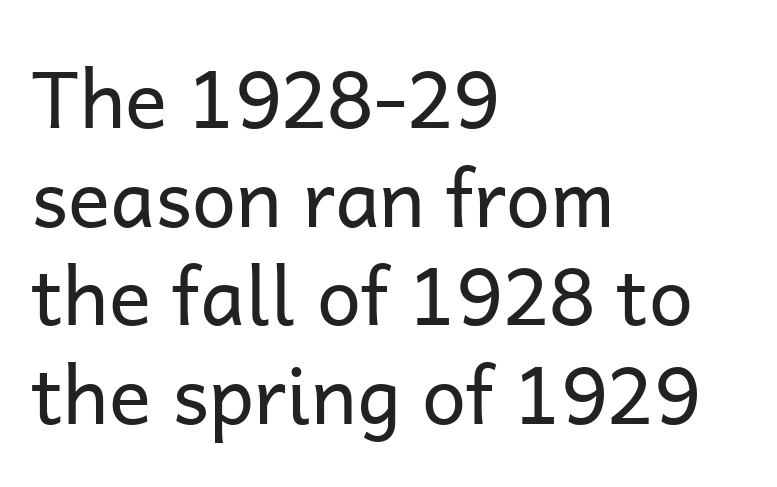
The image shows 79 px regular-weight sans-serif type, upright; set left-aligned, normal line spacing (1.25x), normal letter spacing, not underlined; low stroke contrast and a medium x-height.
